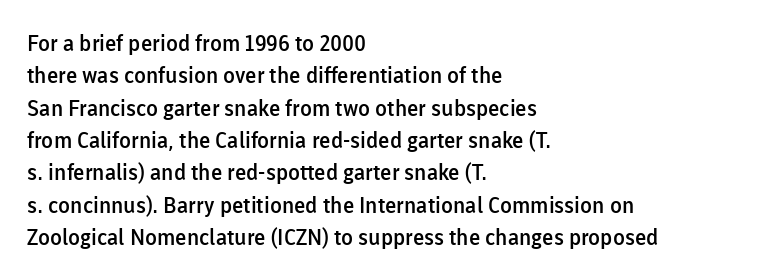
{"italic": "no", "bold": "semi", "underline": "no", "align": "left", "line_spacing": "normal", "line_spacing_ratio": 1.47, "letter_spacing": "normal", "letter_spacing_em": 0.0, "glyph_px": 22}
